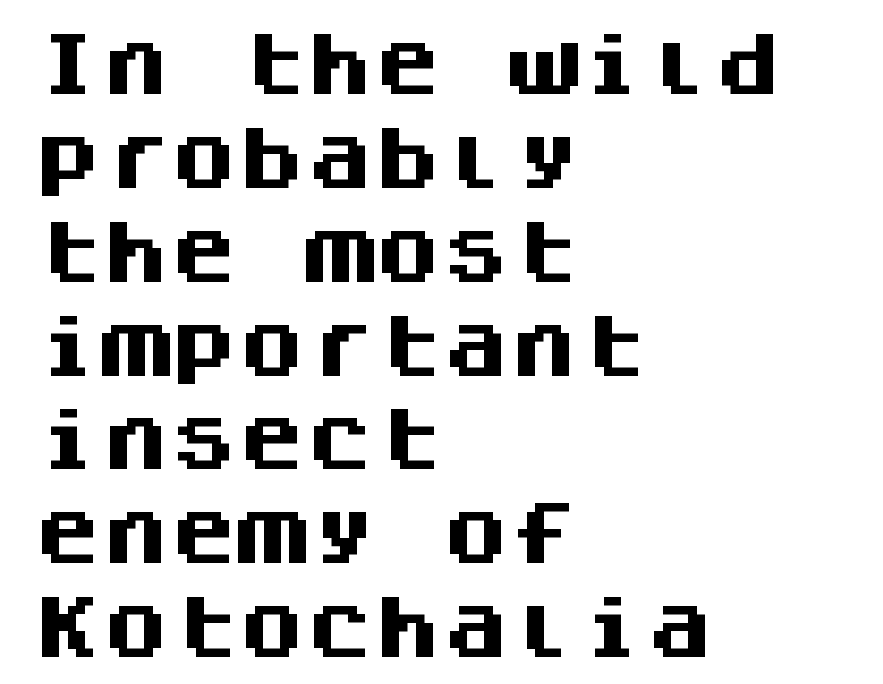
Q: Is the text bold? A: Yes.
Q: Is the text italic (slanted)? A: No, it is upright.
Q: Is the typeface a serif or a sans-serif typeface? A: Sans-serif.
Q: Is the text underlined? A: No.
Q: How is the paragraph aligned? A: Left-aligned.
Q: Is the spacing between letters normal or unusually wide? A: Normal.
Q: Is the spacing between lines tight, normal or loose? A: Normal.
Q: Width (condensed, normal, or wide)? A: Normal.
Q: Stroke contrast? A: Medium.
Q: x-height? A: Large.
Q: Monospaced? A: Yes.
